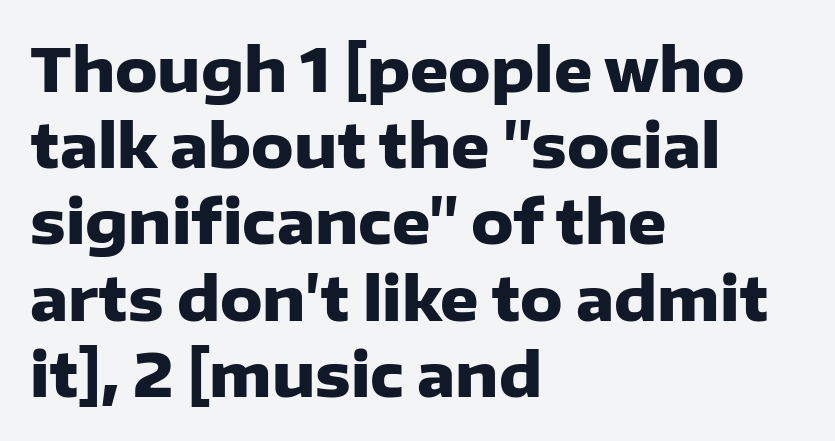
{"serif": "no", "italic": "no", "bold": "yes", "weight": "heavy", "width": "normal", "stroke_contrast": "low", "x_height": "medium", "monospaced": "no", "underline": "no", "align": "left", "line_spacing": "normal", "line_spacing_ratio": 1.27, "letter_spacing": "normal", "letter_spacing_em": 0.0, "glyph_px": 60}
